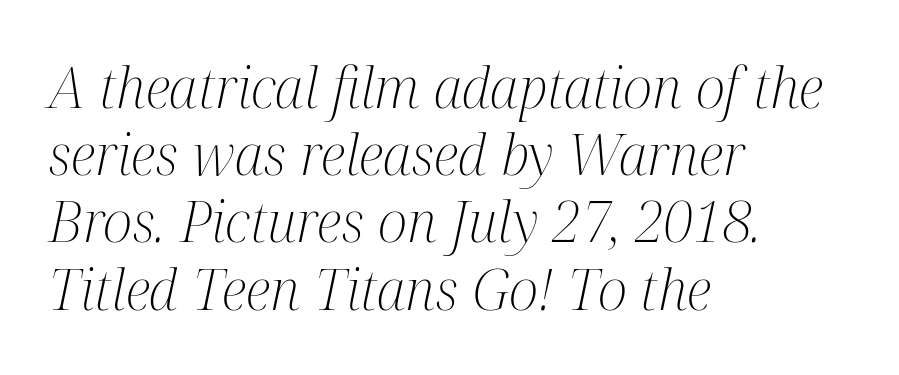
The image shows 56 px light, condensed serif type, italic (leaning right); set left-aligned, line spacing 1.2x, normal letter spacing, not underlined; medium stroke contrast and a medium x-height.
